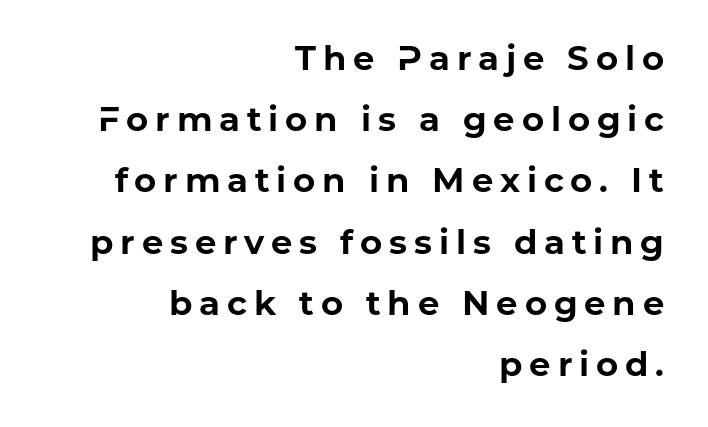
These lines are rendered in a variable-pitch font. The rendering inserts visible extra space after every character. Stroke terminals: plain, sans-serif. Bare-footed words on every line.
